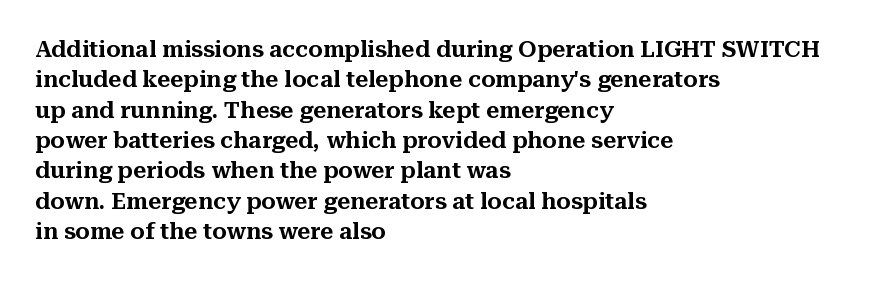
The image shows 23 px text type, upright; set left-aligned, normal line spacing (1.32x), normal letter spacing, not underlined.
